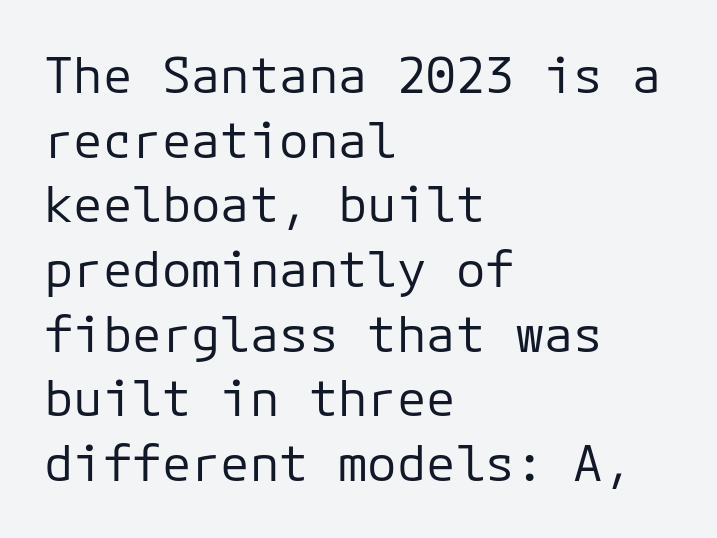
Default kerning and tracking; the words read as compact shapes. Style check: upright. No extra ink here — the face is not bold. The rendering uses a moderate line-height, typical for paragraphs. The passage shown is typed in a monospace face where columns stay perfectly aligned. Each row of text sits above clean, open space.
